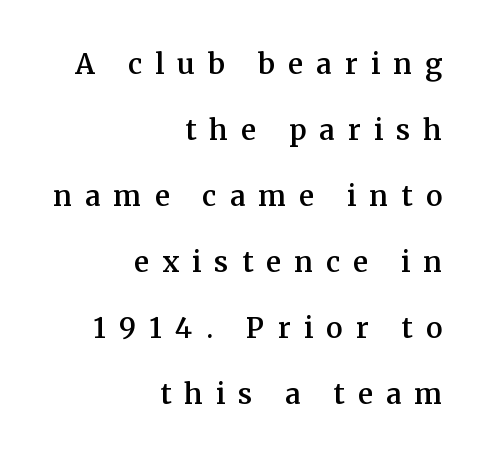
The image shows 28 px semibold serif type, upright; set right-aligned, loose line spacing (2.36x), unusually wide letter spacing (+0.47 em), not underlined; medium stroke contrast and a medium x-height.
